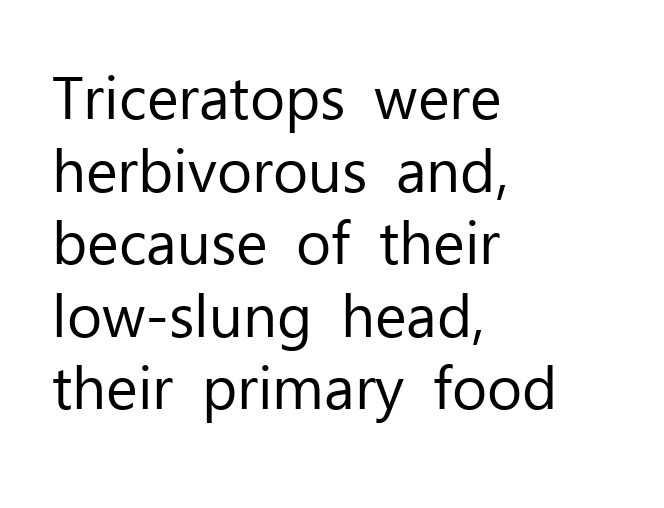
{"serif": "no", "italic": "no", "bold": "no", "weight": "regular", "width": "normal", "stroke_contrast": "low", "x_height": "medium", "monospaced": "no", "underline": "no", "align": "left", "line_spacing_ratio": 1.21, "letter_spacing": "normal", "letter_spacing_em": 0.0, "glyph_px": 60}
